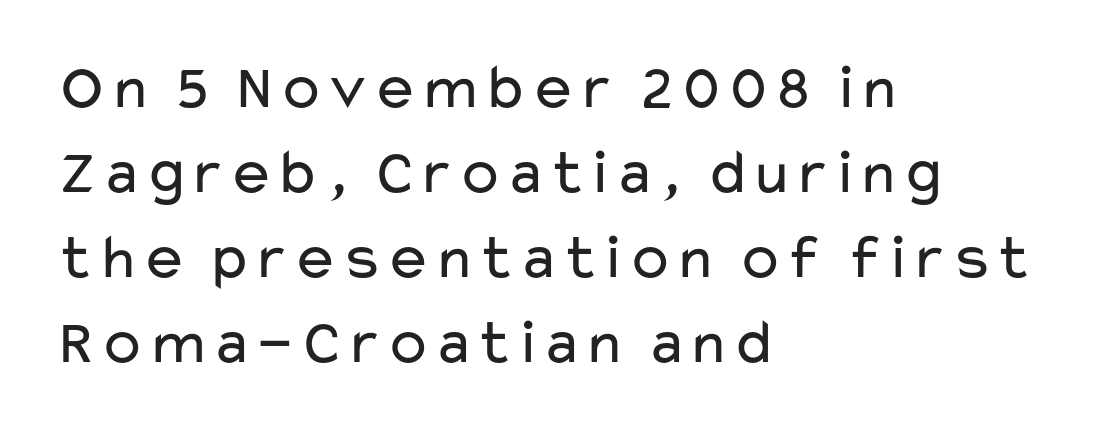
Q: Is the text bold? A: No.
Q: Is the text italic (slanted)? A: No, it is upright.
Q: Is the typeface a serif or a sans-serif typeface? A: Sans-serif.
Q: Is the text underlined? A: No.
Q: How is the paragraph aligned? A: Left-aligned.
Q: Is the spacing between letters normal or unusually wide? A: Normal.
Q: Is the spacing between lines tight, normal or loose? A: Normal.
Q: Width (condensed, normal, or wide)? A: Wide.
Q: Stroke contrast? A: Low.
Q: x-height? A: Medium.
Q: Monospaced? A: No.
